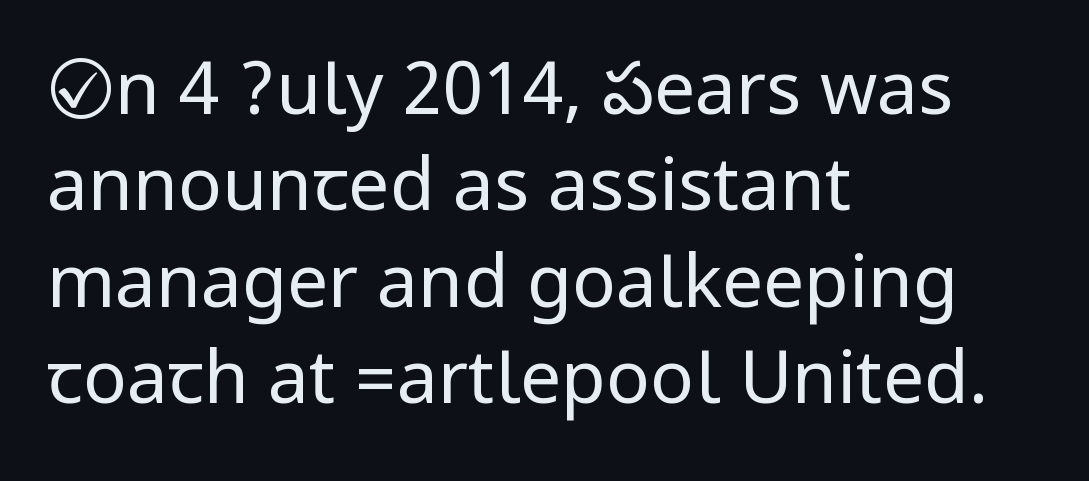
Q: Is the text bold? A: No.
Q: Is the text italic (slanted)? A: No, it is upright.
Q: Is the typeface a serif or a sans-serif typeface? A: Sans-serif.
Q: Is the text underlined? A: No.
Q: How is the paragraph aligned? A: Left-aligned.
Q: Is the spacing between letters normal or unusually wide? A: Normal.
Q: Is the spacing between lines tight, normal or loose? A: Normal.
Q: Width (condensed, normal, or wide)? A: Condensed.
Q: Stroke contrast? A: Low.
